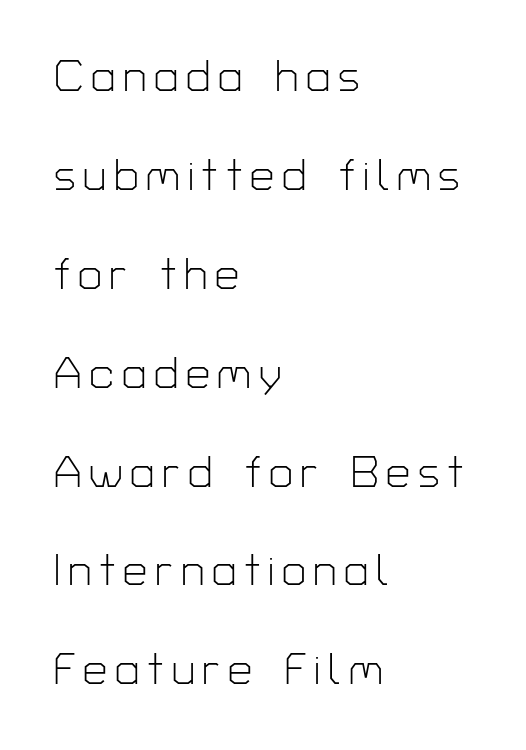
Q: Is the text bold? A: No.
Q: Is the text italic (slanted)? A: No, it is upright.
Q: Is the typeface a serif or a sans-serif typeface? A: Sans-serif.
Q: Is the text underlined? A: No.
Q: How is the paragraph aligned? A: Left-aligned.
Q: Is the spacing between lines tight, normal or loose? A: Loose.
Q: Width (condensed, normal, or wide)? A: Normal.
Q: Stroke contrast? A: Low.
Q: x-height? A: Medium.
Q: Monospaced? A: No.
